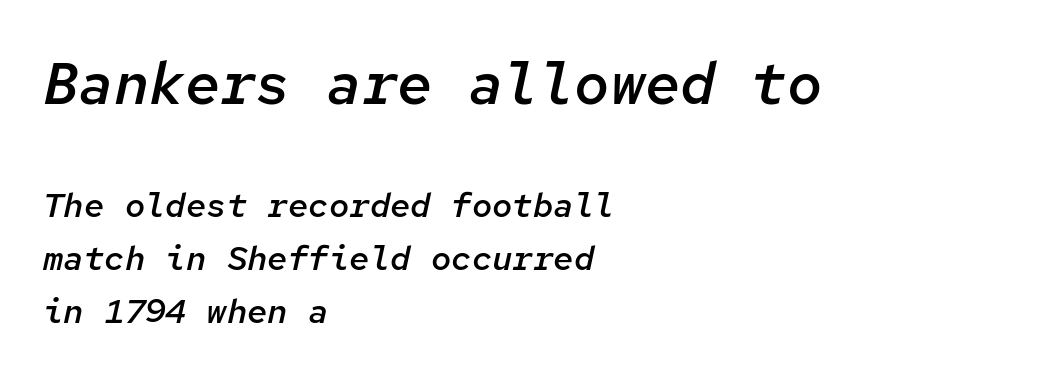
Caption: standard tracking, unaltered. Is there much room between lines? A standard amount, neither cramped nor airy. A bare baseline throughout the passage. Note the uniform advance width — an 'i' takes as much space as an 'm'. Slanted lettering throughout. Bold? Not quite — semibold, heavier than regular but stopping short.
